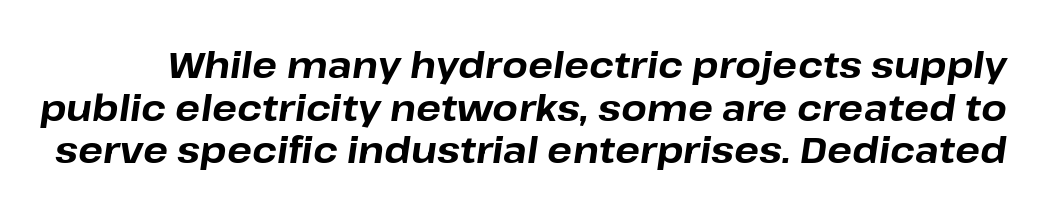
The image shows 37 px bold type, italic (leaning right); set tight line spacing (1.15x), normal letter spacing, not underlined; low stroke contrast and a medium x-height.
